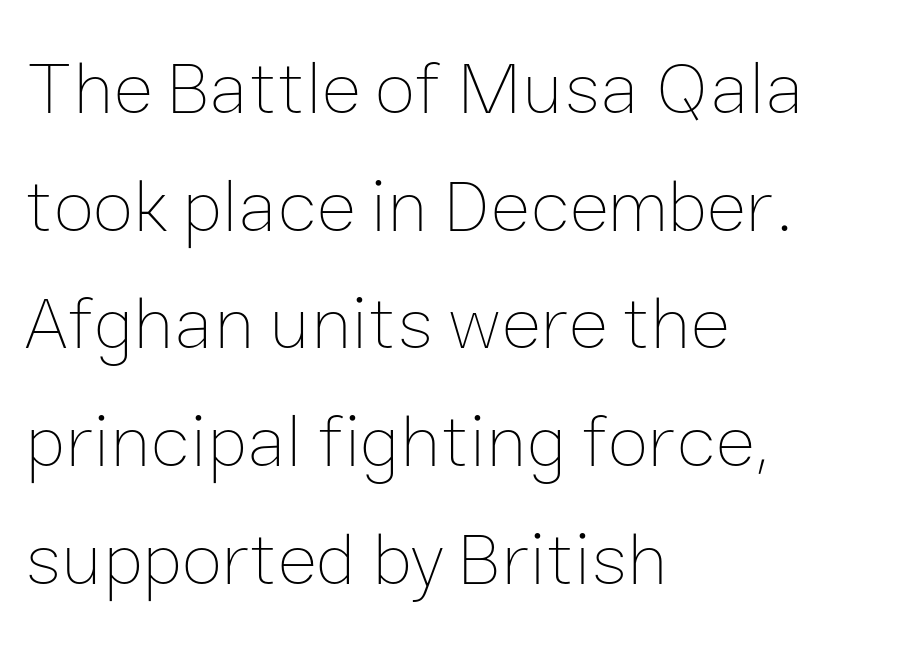
Q: Is the text bold? A: No.
Q: Is the text italic (slanted)? A: No, it is upright.
Q: Is the text underlined? A: No.
Q: How is the paragraph aligned? A: Left-aligned.
Q: Is the spacing between letters normal or unusually wide? A: Normal.
Q: Is the spacing between lines tight, normal or loose? A: Normal.
Q: Width (condensed, normal, or wide)? A: Normal.
Q: Stroke contrast? A: Low.
Q: x-height? A: Medium.
Q: Monospaced? A: No.
